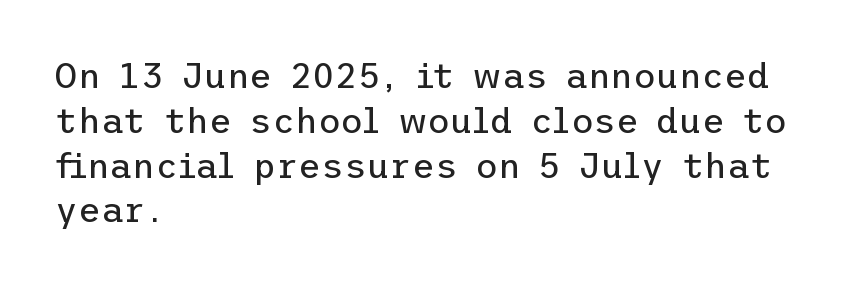
{"serif": "no", "italic": "no", "bold": "no", "weight": "regular", "width": "normal", "stroke_contrast": "low", "x_height": "medium", "underline": "no", "align": "left", "line_spacing": "normal", "line_spacing_ratio": 1.28, "letter_spacing": "normal", "letter_spacing_em": 0.0, "glyph_px": 35}
